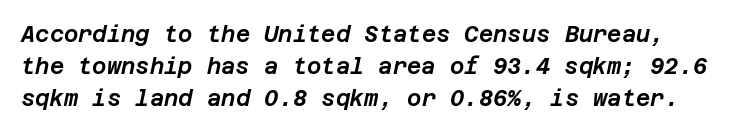
Q: Is the text italic (slanted)? A: Yes, it leans right by about 12 degrees.
Q: Is the text underlined? A: No.
Q: Is the spacing between letters normal or unusually wide? A: Normal.
Q: Is the spacing between lines tight, normal or loose? A: Normal.
